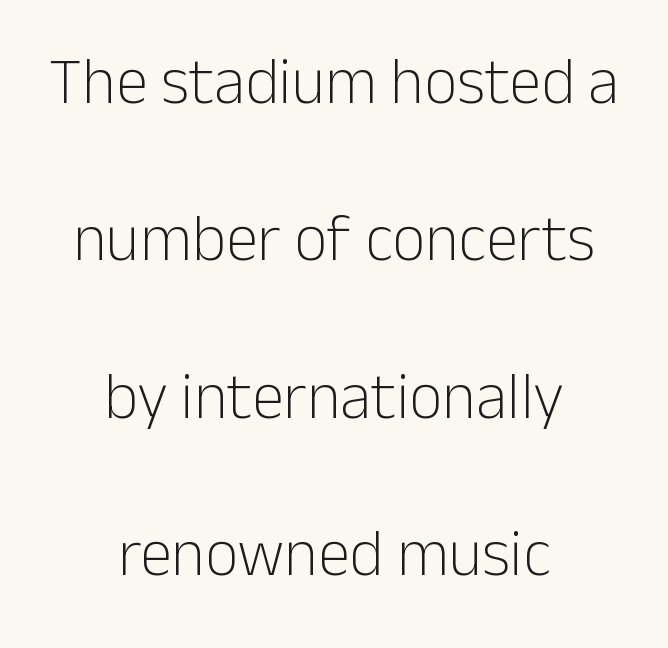
The image shows 65 px light sans-serif type, upright; set centered, loose line spacing (2.42x), normal letter spacing, not underlined; low stroke contrast and a medium x-height.
